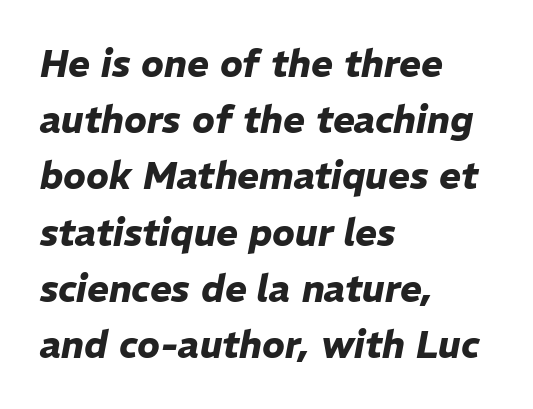
The passage shown is typed in a proportional face where columns would drift. Caption: multi-line text, flush left, ragged right. The specimen omits any rule beneath the text block's lines. Short note: letters normally spaced. You can tell it's italic because the verticals aren't actually vertical.
